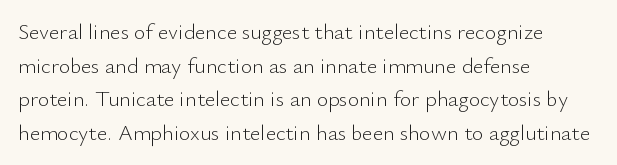
Unbolded letterforms with no extra heft. The letterforms sit shoulder to shoulder at normal distance. Line spacing here is normal. Glance below the letters and you will spot only blank space. Visually the block forms a straight wall on the left and a jagged coastline on the right.
